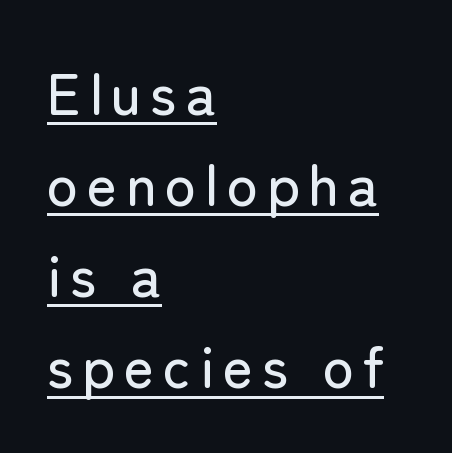
The image shows 58 px sans-serif type, upright; set left-aligned, normal line spacing (1.57x), underlined; low stroke contrast and a medium x-height.
